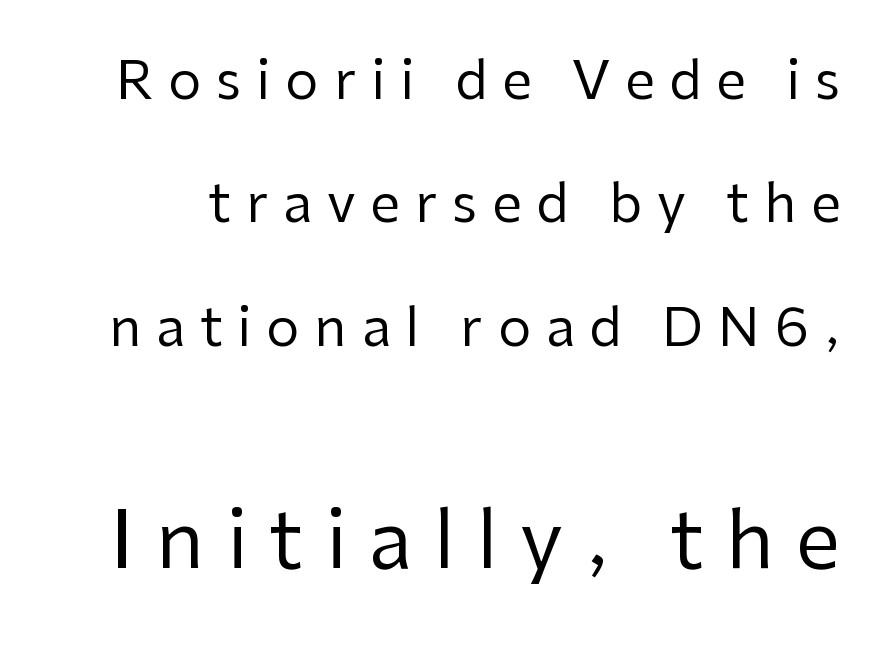
{"serif": "no", "italic": "no", "bold": "no", "weight": "regular", "width": "normal", "stroke_contrast": "low", "x_height": "medium", "monospaced": "no", "underline": "no", "line_spacing": "loose", "line_spacing_ratio": 2.33, "letter_spacing": "wide", "letter_spacing_em": 0.28, "larger_block": "second", "size_ratio": 1.49, "glyph_px": 79}
